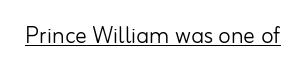
Q: Is the text bold? A: No.
Q: Is the text italic (slanted)? A: No, it is upright.
Q: Is the typeface a serif or a sans-serif typeface? A: Sans-serif.
Q: Is the text underlined? A: Yes.
Q: Is the spacing between letters normal or unusually wide? A: Normal.
Q: Width (condensed, normal, or wide)? A: Normal.
Q: Stroke contrast? A: Low.
Q: x-height? A: Small.
Q: Monospaced? A: No.
